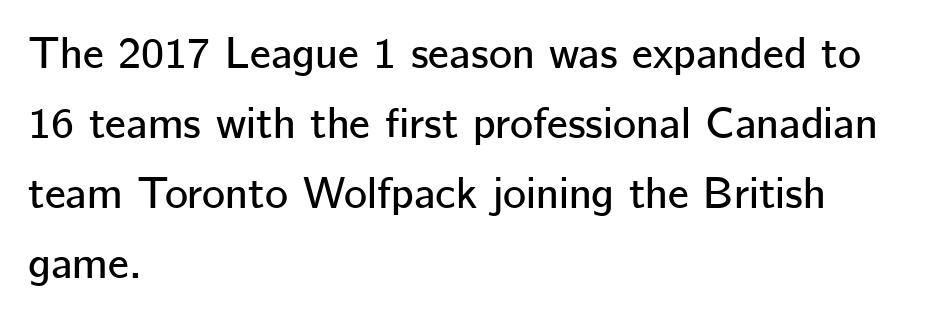
Q: Is the text italic (slanted)? A: No, it is upright.
Q: Is the typeface a serif or a sans-serif typeface? A: Sans-serif.
Q: Is the text underlined? A: No.
Q: How is the paragraph aligned? A: Left-aligned.
Q: Is the spacing between letters normal or unusually wide? A: Normal.
Q: Is the spacing between lines tight, normal or loose? A: Normal.
Q: Width (condensed, normal, or wide)? A: Normal.
Q: Stroke contrast? A: Low.
Q: x-height? A: Medium.
Q: Monospaced? A: No.
